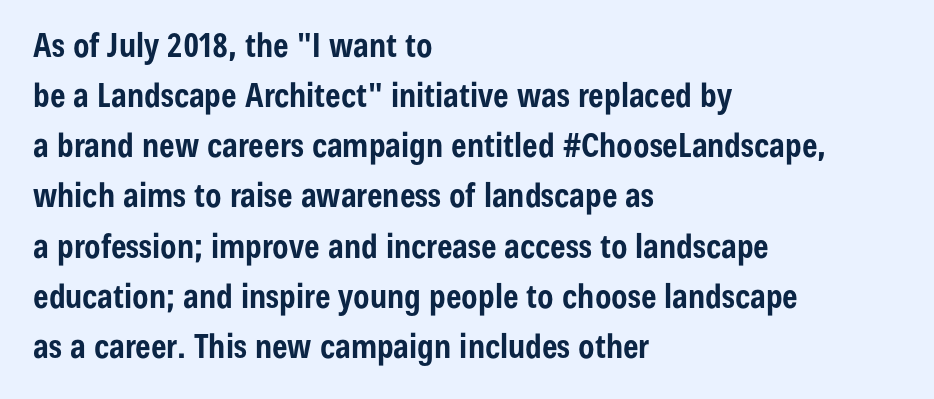
Q: Is the text bold? A: Yes.
Q: Is the text italic (slanted)? A: No, it is upright.
Q: Is the typeface a serif or a sans-serif typeface? A: Sans-serif.
Q: Is the text underlined? A: No.
Q: How is the paragraph aligned? A: Left-aligned.
Q: Is the spacing between letters normal or unusually wide? A: Normal.
Q: Is the spacing between lines tight, normal or loose? A: Normal.
Q: Width (condensed, normal, or wide)? A: Condensed.
Q: Stroke contrast? A: Low.
Q: x-height? A: Medium.
Q: Monospaced? A: No.
